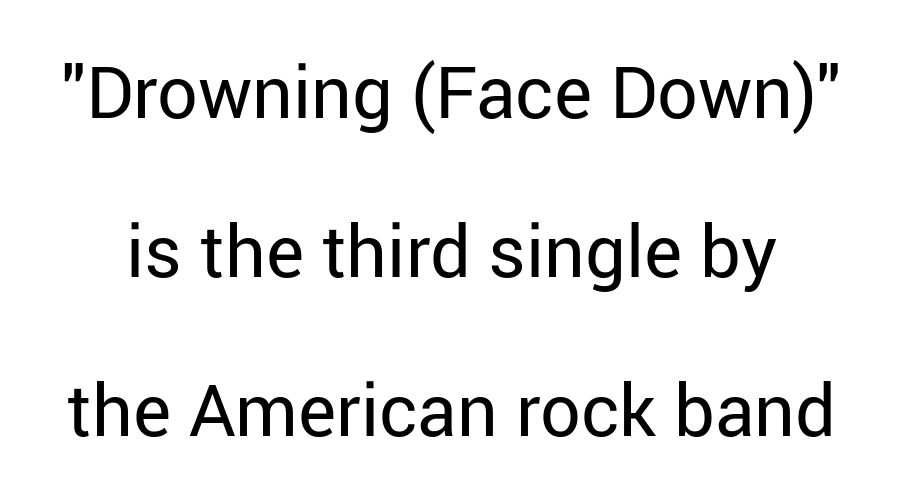
{"serif": "no", "italic": "no", "bold": "no", "weight": "regular", "width": "normal", "stroke_contrast": "low", "x_height": "medium", "monospaced": "no", "underline": "no", "line_spacing": "loose", "line_spacing_ratio": 2.21, "letter_spacing": "normal", "letter_spacing_em": 0.0, "glyph_px": 72}
